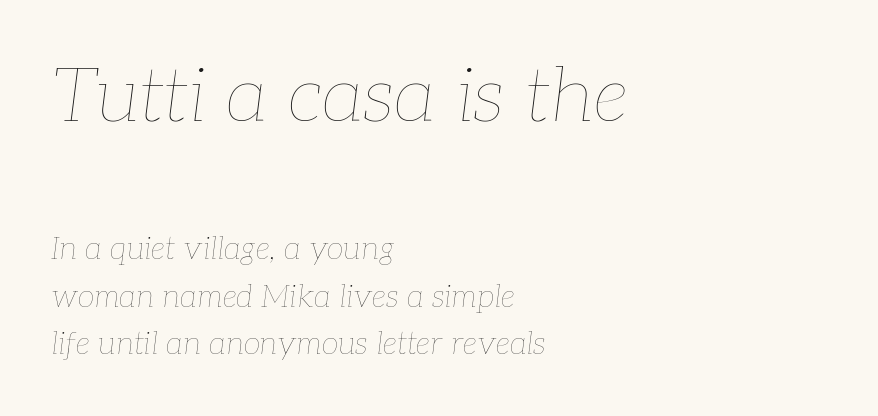
Q: Is the text bold? A: No.
Q: Is the text italic (slanted)? A: Yes, it leans right by about 7 degrees.
Q: Is the text underlined? A: No.
Q: How is the paragraph aligned? A: Left-aligned.
Q: Is the spacing between letters normal or unusually wide? A: Normal.
Q: Is the spacing between lines tight, normal or loose? A: Normal.
Q: Which block of text is set in a larger size, the first (top) or the second (bottom)? A: The first (top) one.
Q: Width (condensed, normal, or wide)? A: Normal.
Q: Stroke contrast? A: Low.
Q: x-height? A: Medium.
Q: Monospaced? A: No.
